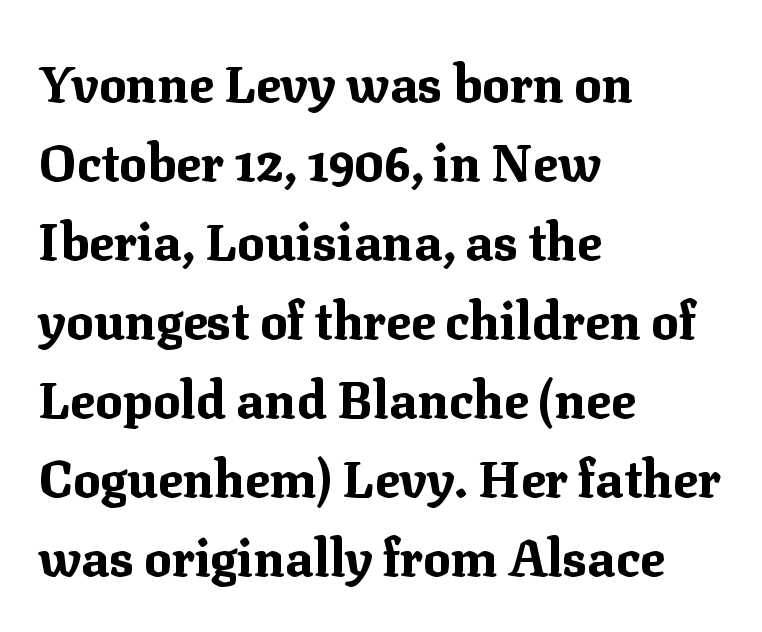
{"serif": "yes", "italic": "no", "bold": "yes", "weight": "bold", "width": "normal", "stroke_contrast": "medium", "x_height": "medium", "monospaced": "no", "underline": "no", "align": "left", "line_spacing": "normal", "line_spacing_ratio": 1.55, "letter_spacing": "normal", "letter_spacing_em": 0.0, "glyph_px": 51}
